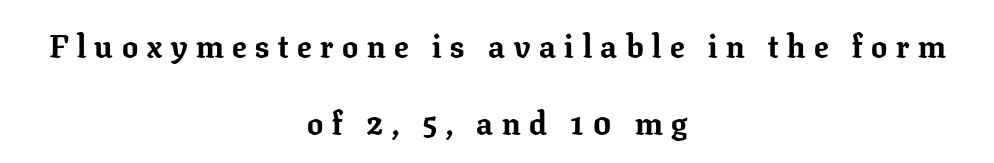
The image shows 32 px bold serif type, upright; set centered, loose line spacing (2.42x), unusually wide letter spacing (+0.27 em), not underlined; low stroke contrast and a medium x-height.
